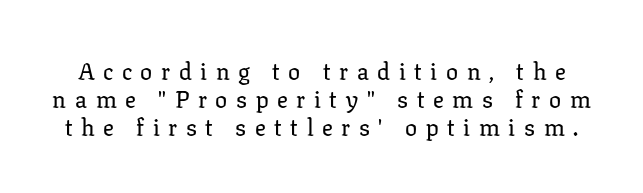
Q: Is the text italic (slanted)? A: No, it is upright.
Q: Is the text underlined? A: No.
Q: Is the spacing between letters normal or unusually wide? A: Unusually wide.
